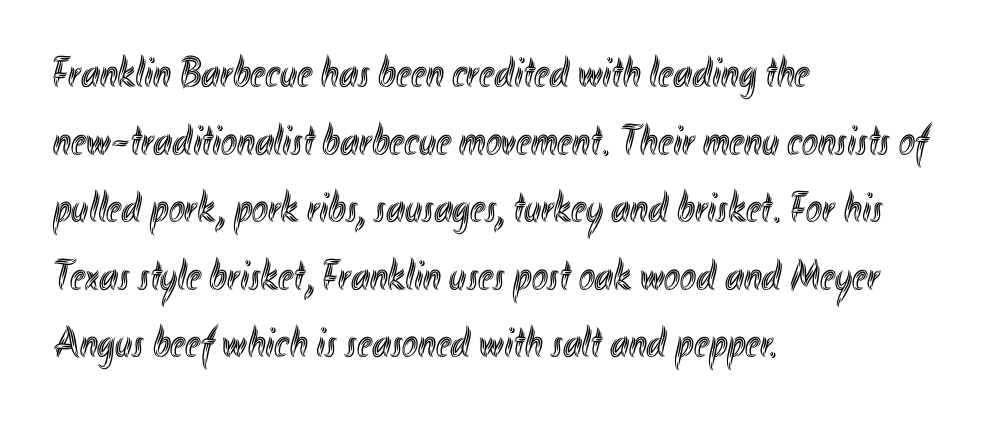
{"width": "condensed", "x_height": "small", "monospaced": "no", "underline": "no", "align": "left", "line_spacing": "normal", "line_spacing_ratio": 1.57, "letter_spacing": "normal", "letter_spacing_em": 0.0, "glyph_px": 43}
